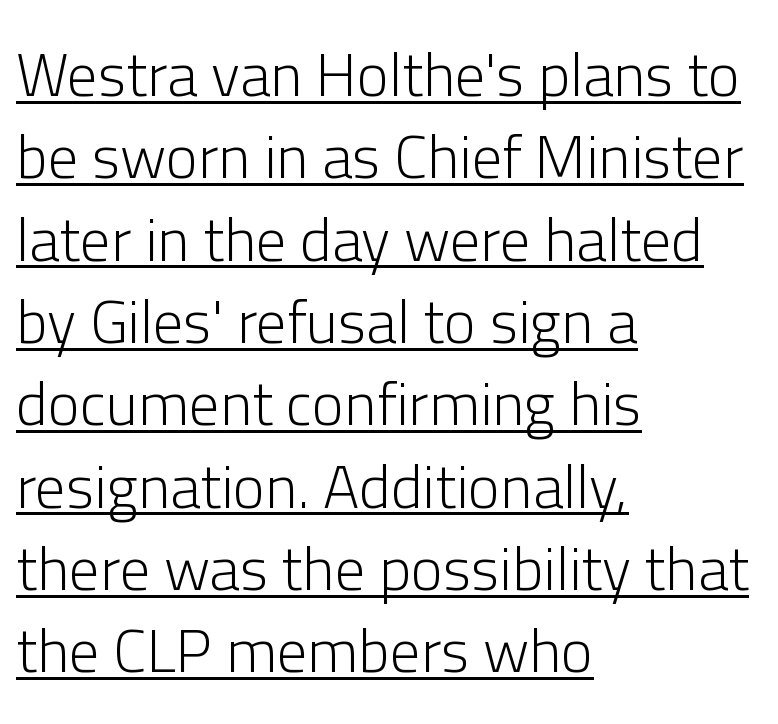
The image shows 61 px light sans-serif type, upright; set left-aligned, normal line spacing (1.35x), normal letter spacing, underlined; low stroke contrast and a medium x-height.
